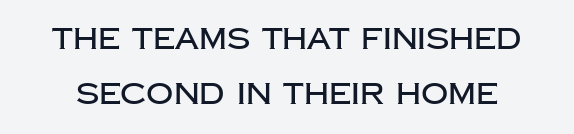
Think of a printed novel: that variable character pitch is what you see here. If you drew a line through each stem, it would be perfectly vertical. Font category for this specimen: sans-serif. Default kerning and tracking; the words read as compact shapes. Decoration check: the copy has no underline.
